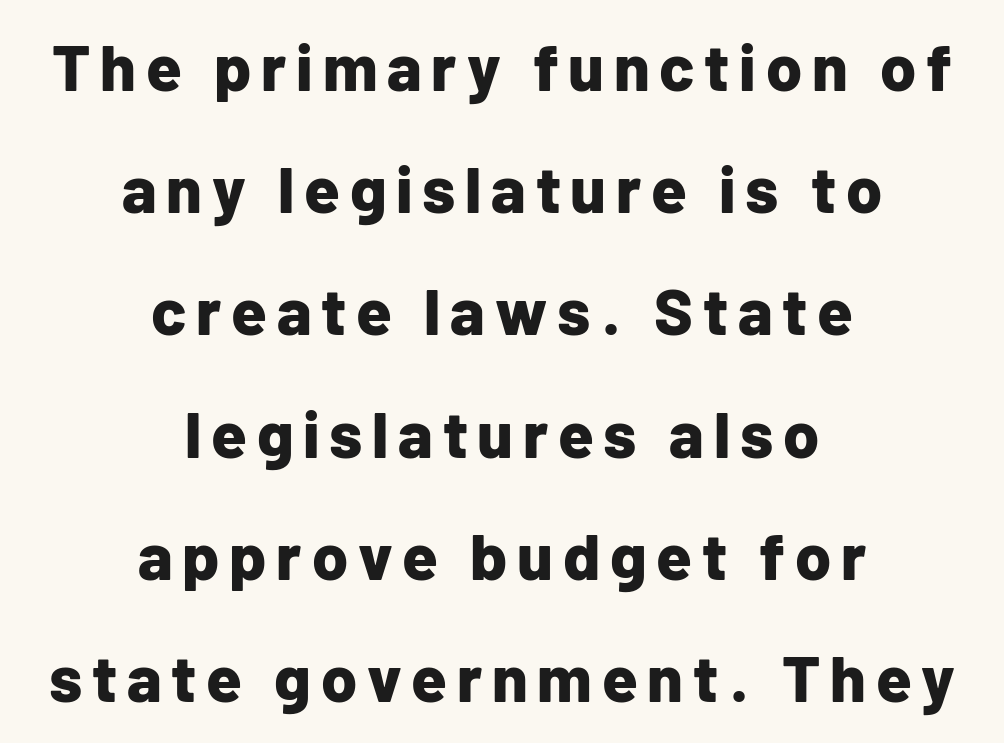
Q: Is the text bold? A: Yes.
Q: Is the text italic (slanted)? A: No, it is upright.
Q: Is the typeface a serif or a sans-serif typeface? A: Sans-serif.
Q: Is the text underlined? A: No.
Q: How is the paragraph aligned? A: Centered.
Q: Width (condensed, normal, or wide)? A: Normal.
Q: Stroke contrast? A: Low.
Q: x-height? A: Medium.
Q: Monospaced? A: No.
